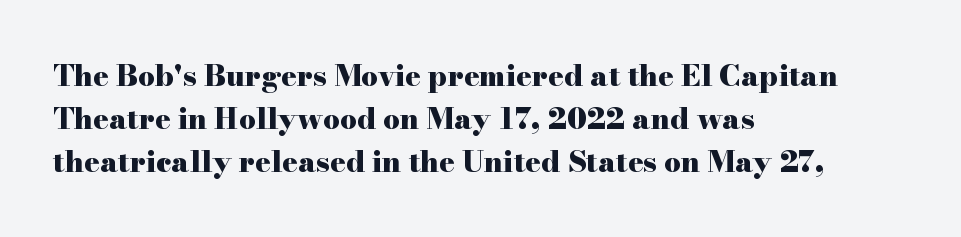
{"serif": "yes", "italic": "no", "bold": "yes", "weight": "heavy", "width": "wide", "stroke_contrast": "high", "x_height": "small", "monospaced": "no", "underline": "no", "align": "left", "line_spacing": "normal", "line_spacing_ratio": 1.48, "letter_spacing": "normal", "letter_spacing_em": 0.0, "glyph_px": 29}
